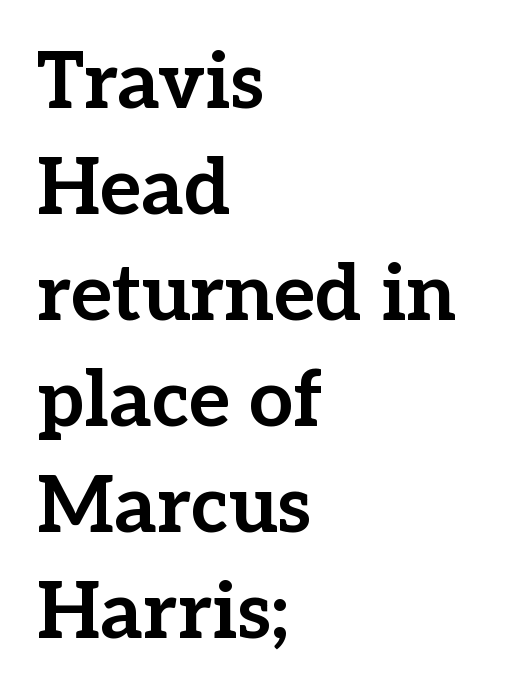
The image shows 78 px bold serif type, upright; set left-aligned, normal line spacing (1.36x), normal letter spacing, not underlined; low stroke contrast and a medium x-height.
